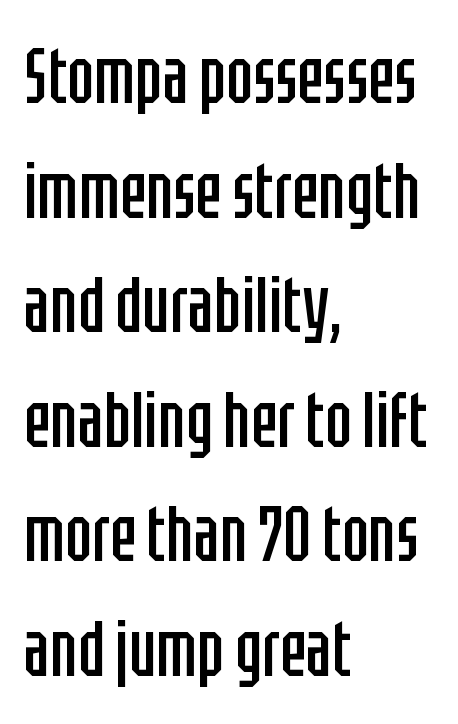
Q: Is the text bold? A: No.
Q: Is the text italic (slanted)? A: No, it is upright.
Q: Is the typeface a serif or a sans-serif typeface? A: Sans-serif.
Q: Is the text underlined? A: No.
Q: How is the paragraph aligned? A: Left-aligned.
Q: Is the spacing between letters normal or unusually wide? A: Normal.
Q: Is the spacing between lines tight, normal or loose? A: Normal.
Q: Width (condensed, normal, or wide)? A: Condensed.
Q: Stroke contrast? A: Low.
Q: x-height? A: Large.
Q: Monospaced? A: No.
